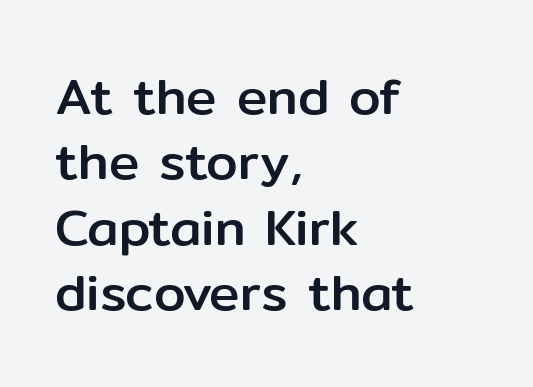
The image shows 51 px sans-serif type, upright; set left-aligned, normal line spacing (1.28x), normal letter spacing, not underlined; low stroke contrast and a medium x-height.
